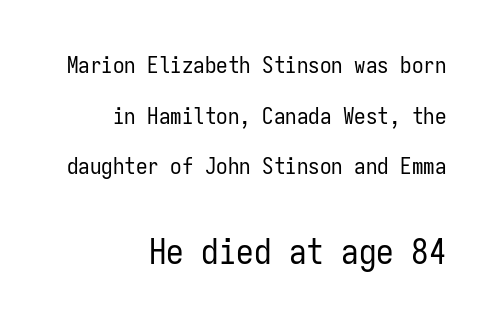
Q: Is the text bold? A: No.
Q: Is the text italic (slanted)? A: No, it is upright.
Q: Is the typeface a serif or a sans-serif typeface? A: Sans-serif.
Q: Is the text underlined? A: No.
Q: How is the paragraph aligned? A: Right-aligned.
Q: Is the spacing between letters normal or unusually wide? A: Normal.
Q: Is the spacing between lines tight, normal or loose? A: Loose.
Q: Which block of text is set in a larger size, the first (top) or the second (bottom)? A: The second (bottom) one.
Q: Width (condensed, normal, or wide)? A: Condensed.
Q: Stroke contrast? A: Low.
Q: x-height? A: Medium.
Q: Monospaced? A: Yes.
